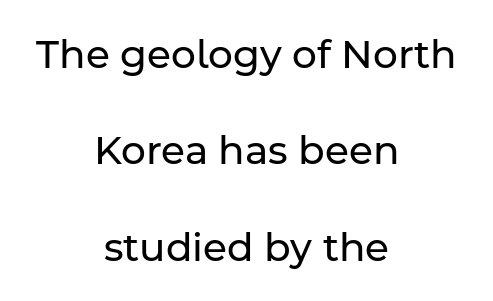
The image shows 39 px regular-weight sans-serif type, upright; set centered, loose line spacing (2.47x), normal letter spacing, not underlined; low stroke contrast and a medium x-height.
